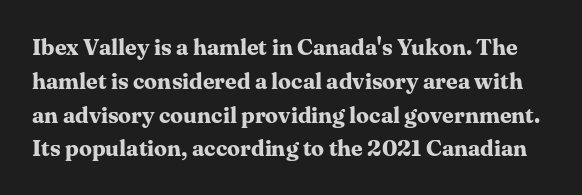
Q: Is the text bold? A: Yes.
Q: Is the text italic (slanted)? A: No, it is upright.
Q: Is the text underlined? A: No.
Q: Is the spacing between letters normal or unusually wide? A: Normal.
Q: Is the spacing between lines tight, normal or loose? A: Normal.
